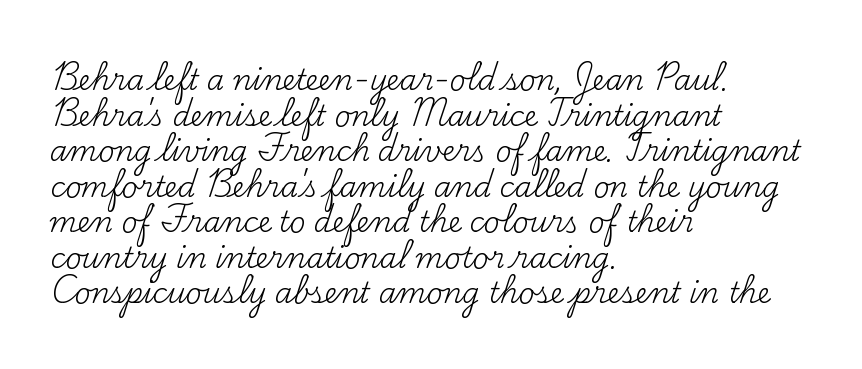
The image shows 28 px regular-weight serif type; set left-aligned, normal line spacing (1.27x), normal letter spacing, not underlined; medium stroke contrast and a small x-height.
